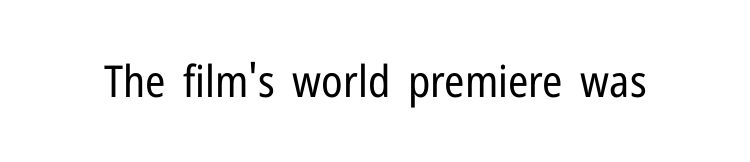
{"serif": "no", "italic": "no", "bold": "no", "weight": "regular", "width": "condensed", "stroke_contrast": "low", "x_height": "medium", "monospaced": "no", "underline": "no", "letter_spacing": "normal", "letter_spacing_em": 0.0, "glyph_px": 44}
